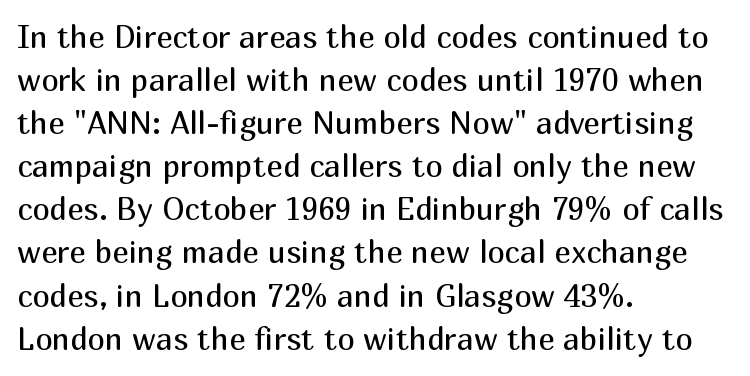
Q: Is the text bold? A: No.
Q: Is the text italic (slanted)? A: No, it is upright.
Q: Is the typeface a serif or a sans-serif typeface? A: Sans-serif.
Q: Is the text underlined? A: No.
Q: How is the paragraph aligned? A: Left-aligned.
Q: Is the spacing between letters normal or unusually wide? A: Normal.
Q: Is the spacing between lines tight, normal or loose? A: Normal.
Q: Width (condensed, normal, or wide)? A: Normal.
Q: Stroke contrast? A: Medium.
Q: x-height? A: Medium.
Q: Monospaced? A: No.
